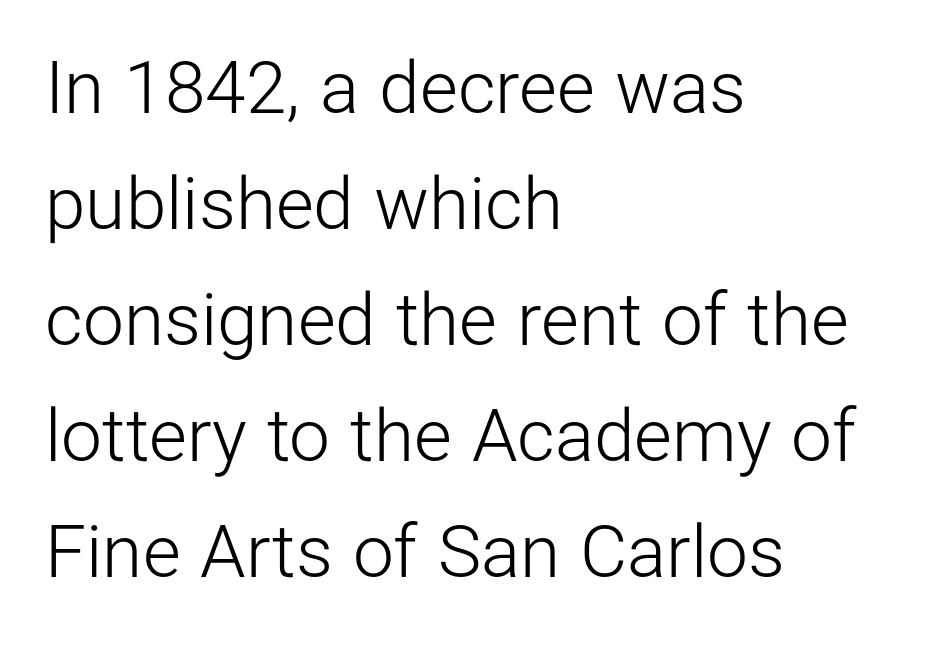
Q: Is the text bold? A: No.
Q: Is the text italic (slanted)? A: No, it is upright.
Q: Is the typeface a serif or a sans-serif typeface? A: Sans-serif.
Q: Is the text underlined? A: No.
Q: How is the paragraph aligned? A: Left-aligned.
Q: Is the spacing between letters normal or unusually wide? A: Normal.
Q: Is the spacing between lines tight, normal or loose? A: Normal.
Q: Width (condensed, normal, or wide)? A: Normal.
Q: Stroke contrast? A: Low.
Q: x-height? A: Medium.
Q: Monospaced? A: No.
